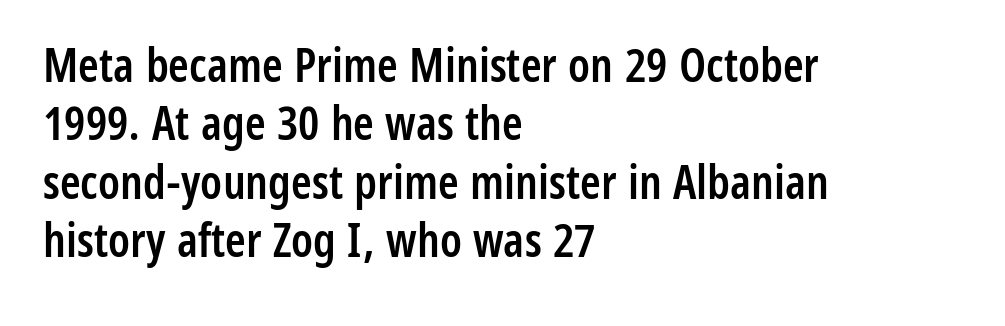
Q: Is the text bold? A: Semi-bold.
Q: Is the text italic (slanted)? A: No, it is upright.
Q: Is the typeface a serif or a sans-serif typeface? A: Sans-serif.
Q: Is the text underlined? A: No.
Q: How is the paragraph aligned? A: Left-aligned.
Q: Is the spacing between letters normal or unusually wide? A: Normal.
Q: Width (condensed, normal, or wide)? A: Condensed.
Q: Stroke contrast? A: Low.
Q: x-height? A: Medium.
Q: Monospaced? A: No.
